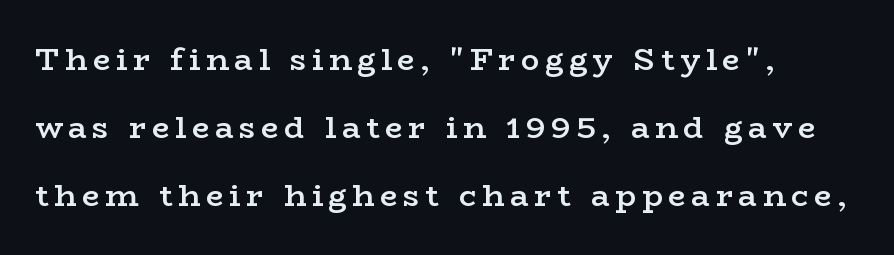
The passage shown is typeset with a serif family. The letters advance in unequal steps, a hallmark of proportional type. The font's upright variant was chosen for this text. Heft: intermediate — a semibold. Quick note: interline space is abundant.
